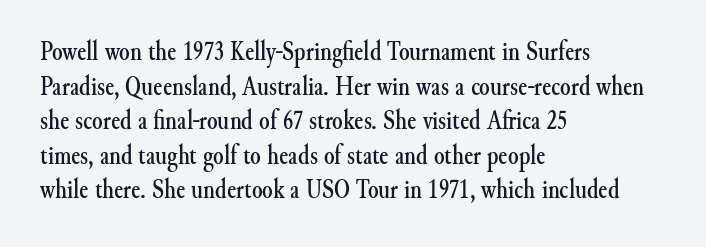
Q: Is the text italic (slanted)? A: No, it is upright.
Q: Is the text underlined? A: No.
Q: How is the paragraph aligned? A: Left-aligned.
Q: Is the spacing between letters normal or unusually wide? A: Normal.
Q: Is the spacing between lines tight, normal or loose? A: Normal.
